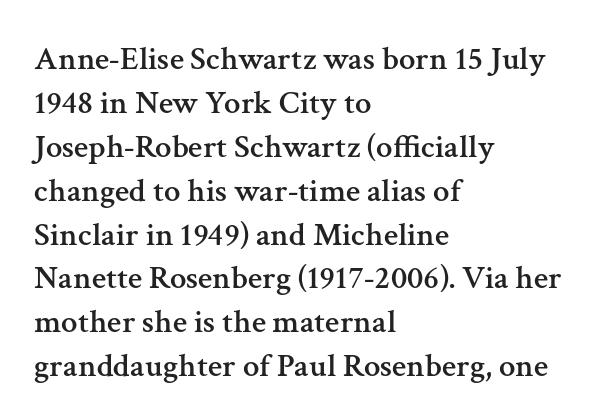
The image shows 33 px serif type, upright; set left-aligned, normal line spacing (1.33x), normal letter spacing, not underlined; medium stroke contrast and a medium x-height.
